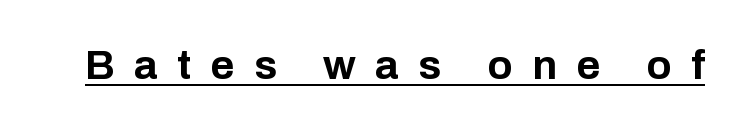
{"serif": "no", "italic": "no", "bold": "yes", "weight": "bold", "width": "normal", "stroke_contrast": "low", "x_height": "medium", "monospaced": "no", "underline": "yes", "letter_spacing": "wide", "letter_spacing_em": 0.47, "glyph_px": 41}
